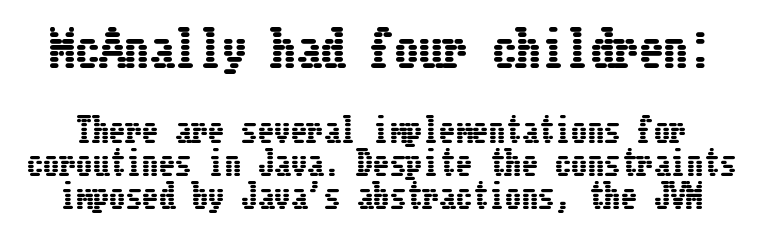
{"italic": "no", "width": "condensed", "stroke_contrast": "low", "x_height": "medium", "underline": "no", "line_spacing": "tight", "line_spacing_ratio": 1.0, "letter_spacing": "normal", "letter_spacing_em": 0.0, "larger_block": "first", "size_ratio": 1.48, "glyph_px": 49}
